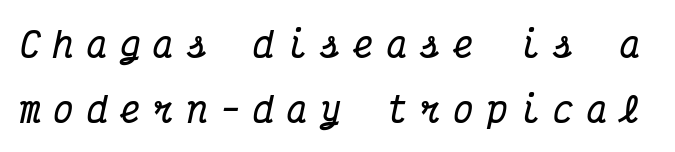
{"serif": "yes", "italic": "yes", "lean": "right", "slant_degrees": 12, "bold": "yes", "weight": "bold", "width": "condensed", "stroke_contrast": "medium", "x_height": "medium", "monospaced": "yes", "underline": "no", "line_spacing": "loose", "line_spacing_ratio": 1.9, "letter_spacing": "wide", "letter_spacing_em": 0.38, "glyph_px": 34}
